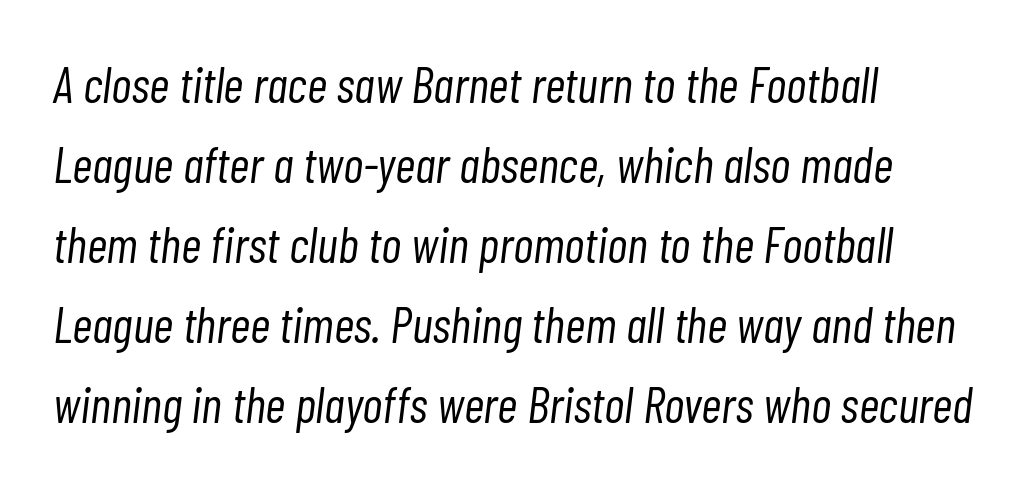
The image shows 50 px light, condensed type, italic (leaning right); set left-aligned, normal line spacing (1.6x), normal letter spacing, not underlined; low stroke contrast and a medium x-height.
